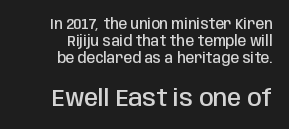
Q: Is the text bold? A: Semi-bold.
Q: Is the text italic (slanted)? A: No, it is upright.
Q: Is the text underlined? A: No.
Q: How is the paragraph aligned? A: Right-aligned.
Q: Is the spacing between letters normal or unusually wide? A: Normal.
Q: Which block of text is set in a larger size, the first (top) or the second (bottom)? A: The second (bottom) one.
